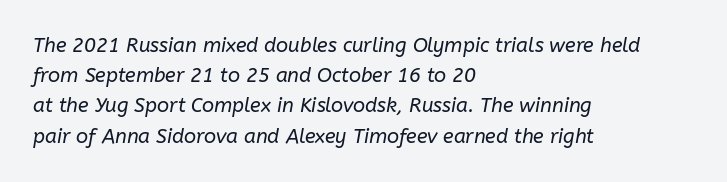
Typeset ragged right — the left edge is the straight one. These lines keep a tight, regular rhythm from letter to letter. Nothing heavy about these letters — not bold at all. Emphasis-style slanted type is in use. The space directly below the letters is spotless.
